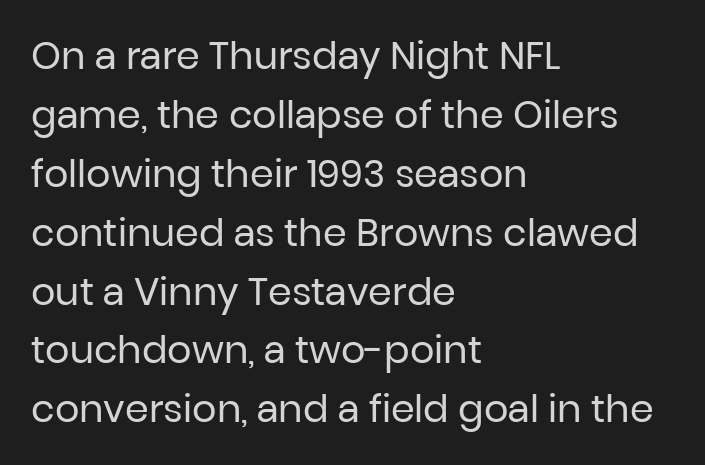
The weight would be labelled regular, book, light, or lighter still. These lines sit exactly where default settings would place them. Characters remain perfectly vertical along every line. The type is set solid horizontally, with unmodified tracking. The typesetter chose a ragged-right arrangement here. Is this a sans? Yes — the strokes have no serifs.
